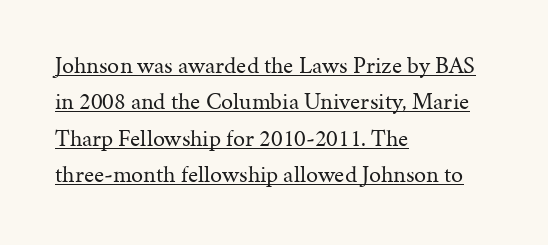
The image shows 24 px text type, upright; set left-aligned, normal line spacing (1.52x), normal letter spacing, underlined.
